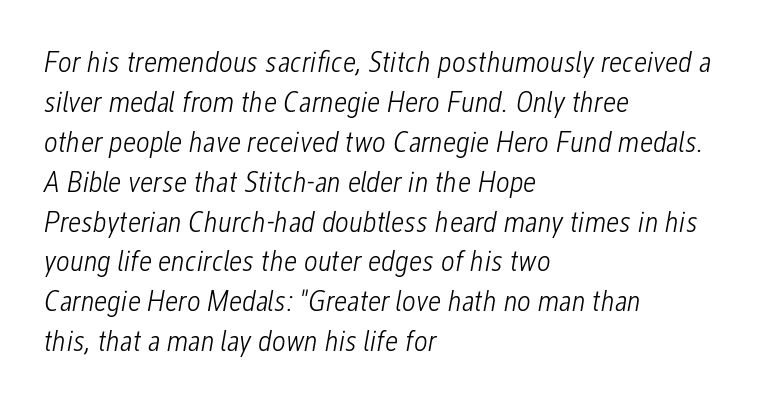
{"italic": "yes", "lean": "right", "slant_degrees": 12, "bold": "no", "weight": "light", "width": "condensed", "stroke_contrast": "low", "x_height": "medium", "monospaced": "no", "underline": "no", "align": "left", "line_spacing": "normal", "line_spacing_ratio": 1.33, "letter_spacing": "normal", "letter_spacing_em": 0.0, "glyph_px": 30}
